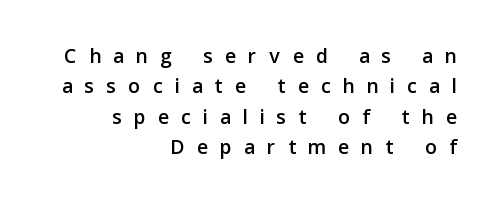
A typesetter would call this proportional, since set widths differ per character. Tall strokes in this sample are plumb rather than angled. Whoever set this chose condensed vertical rhythm over breathing room. Decoration check: the copy has no underline. This rendering uses right alignment, leaving the left contour irregular.
